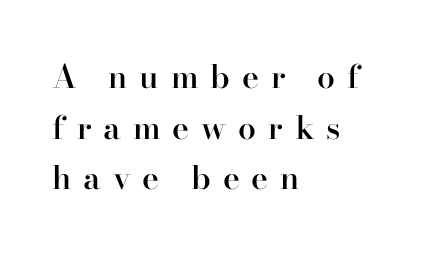
Q: Is the text bold? A: Semi-bold.
Q: Is the text italic (slanted)? A: No, it is upright.
Q: Is the typeface a serif or a sans-serif typeface? A: Serif.
Q: Is the text underlined? A: No.
Q: How is the paragraph aligned? A: Left-aligned.
Q: Is the spacing between letters normal or unusually wide? A: Unusually wide.
Q: Is the spacing between lines tight, normal or loose? A: Normal.
Q: Width (condensed, normal, or wide)? A: Normal.
Q: Stroke contrast? A: High.
Q: x-height? A: Small.
Q: Monospaced? A: No.
